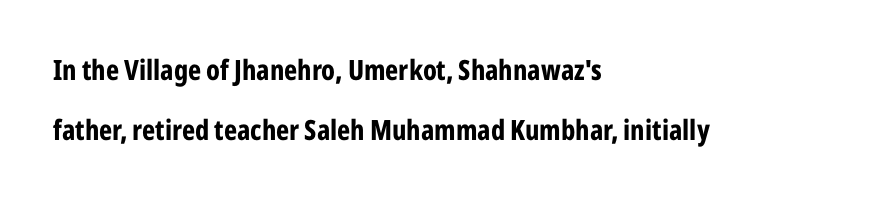
Q: Is the text bold? A: Yes.
Q: Is the text italic (slanted)? A: No, it is upright.
Q: Is the typeface a serif or a sans-serif typeface? A: Sans-serif.
Q: Is the text underlined? A: No.
Q: How is the paragraph aligned? A: Left-aligned.
Q: Is the spacing between letters normal or unusually wide? A: Normal.
Q: Is the spacing between lines tight, normal or loose? A: Loose.
Q: Width (condensed, normal, or wide)? A: Condensed.
Q: Stroke contrast? A: Low.
Q: x-height? A: Medium.
Q: Monospaced? A: No.
